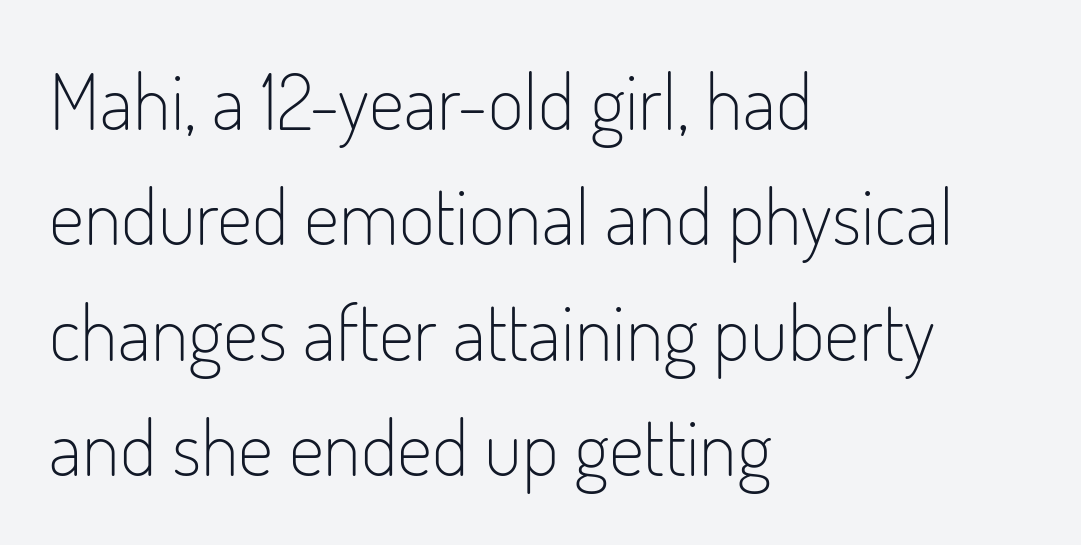
The image shows 78 px light, condensed sans-serif type, upright; set left-aligned, normal line spacing (1.48x), normal letter spacing, not underlined; low stroke contrast and a small x-height.
